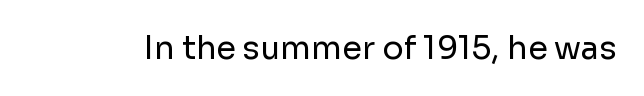
{"serif": "no", "italic": "no", "bold": "no", "weight": "regular", "width": "normal", "stroke_contrast": "low", "x_height": "medium", "monospaced": "no", "underline": "no", "letter_spacing": "normal", "letter_spacing_em": 0.0, "glyph_px": 32}
